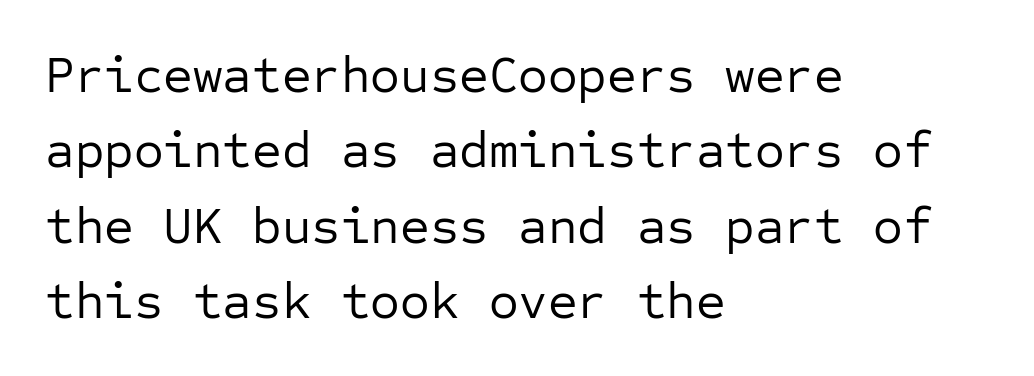
The image shows 51 px regular-weight sans-serif type, upright, monospaced; set left-aligned, normal line spacing (1.48x), normal letter spacing, not underlined; low stroke contrast and a medium x-height.
